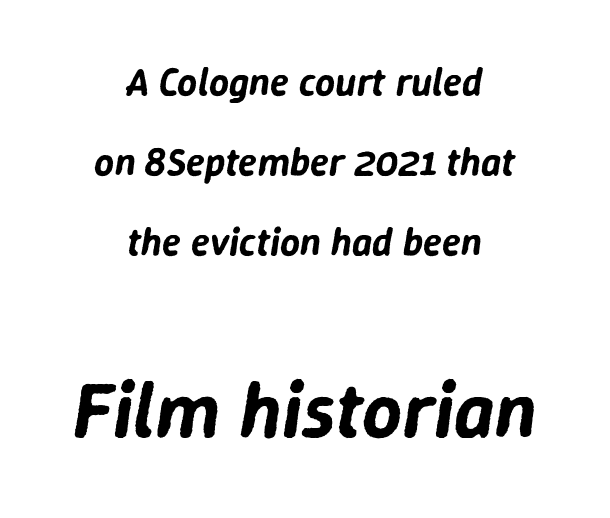
{"italic": "yes", "lean": "right", "slant_degrees": 9, "width": "normal", "stroke_contrast": "low", "x_height": "medium", "monospaced": "no", "underline": "no", "align": "center", "line_spacing": "loose", "line_spacing_ratio": 2.05, "letter_spacing": "normal", "letter_spacing_em": 0.0, "larger_block": "second", "size_ratio": 2.0, "glyph_px": 78}
